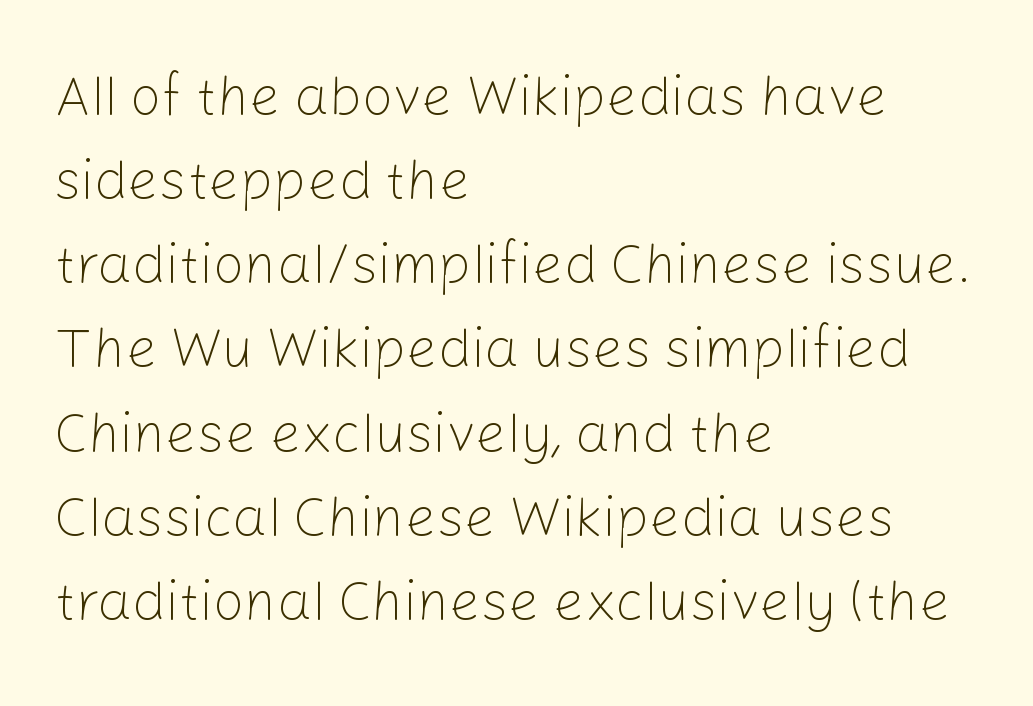
{"serif": "no", "italic": "no", "bold": "no", "weight": "light", "width": "normal", "stroke_contrast": "low", "x_height": "medium", "monospaced": "no", "underline": "no", "align": "left", "line_spacing": "normal", "line_spacing_ratio": 1.53, "letter_spacing": "normal", "letter_spacing_em": 0.0, "glyph_px": 55}
